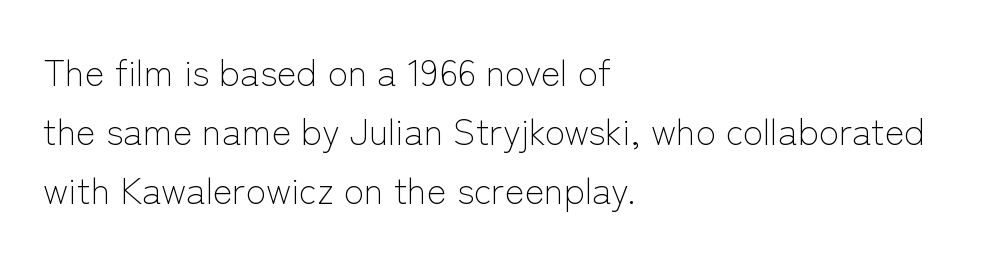
{"serif": "no", "italic": "no", "bold": "no", "weight": "light", "width": "normal", "stroke_contrast": "low", "x_height": "medium", "monospaced": "no", "underline": "no", "align": "left", "line_spacing": "normal", "line_spacing_ratio": 1.59, "letter_spacing": "normal", "letter_spacing_em": 0.0, "glyph_px": 37}
